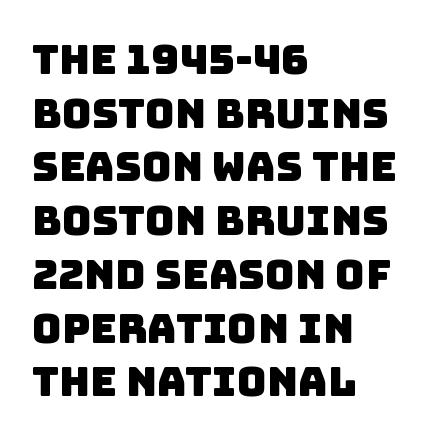
The image shows 41 px sans-serif type; set left-aligned, normal line spacing (1.31x), normal letter spacing, not underlined; low stroke contrast and a large x-height.
